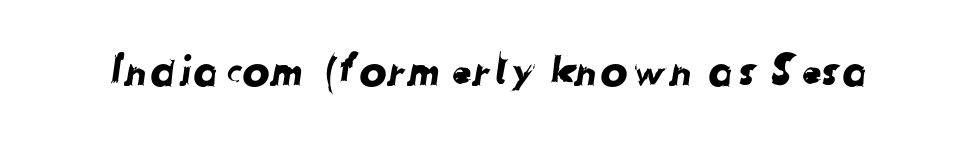
Q: Is the typeface a serif or a sans-serif typeface? A: Sans-serif.
Q: Is the text underlined? A: No.
Q: Is the spacing between letters normal or unusually wide? A: Normal.
Q: Width (condensed, normal, or wide)? A: Normal.
Q: Stroke contrast? A: Low.
Q: x-height? A: Medium.
Q: Monospaced? A: No.
